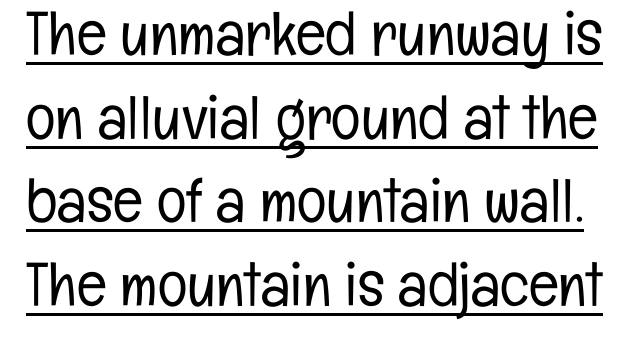
{"serif": "no", "italic": "no", "bold": "no", "weight": "light", "width": "condensed", "stroke_contrast": "low", "x_height": "medium", "monospaced": "no", "underline": "yes", "line_spacing": "normal", "line_spacing_ratio": 1.35, "letter_spacing": "normal", "letter_spacing_em": 0.0, "glyph_px": 62}
